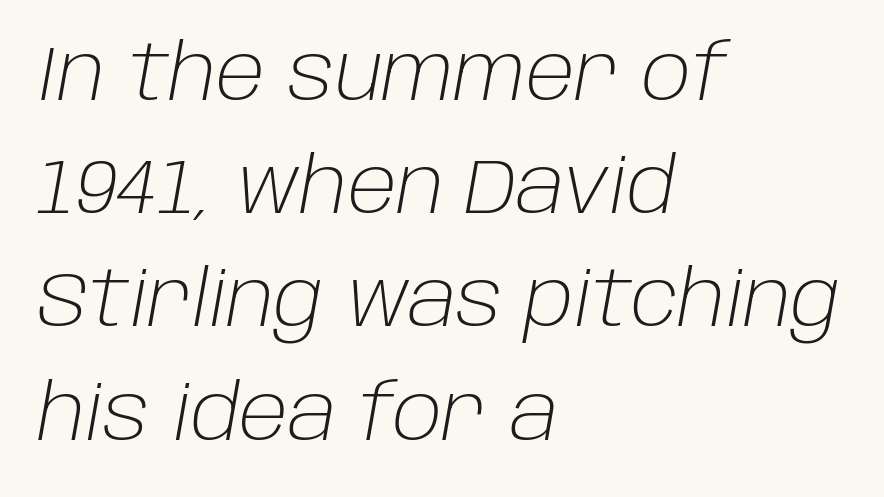
The rendering uses natural spacing where letterforms have individual widths. On a weight scale, this lands at 450 or below. Bare-footed words on every line. Leftover space on each line is placed entirely after the last word. The leading is moderate, giving the passage an even texture. Tracking value appears to be zero — textbook default spacing.
